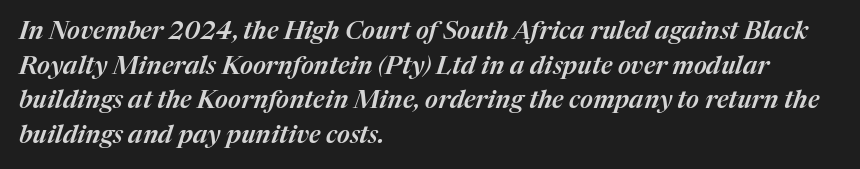
Q: Is the text italic (slanted)? A: Yes, it leans right by about 17 degrees.
Q: Is the text underlined? A: No.
Q: How is the paragraph aligned? A: Left-aligned.
Q: Is the spacing between letters normal or unusually wide? A: Normal.
Q: Is the spacing between lines tight, normal or loose? A: Normal.
